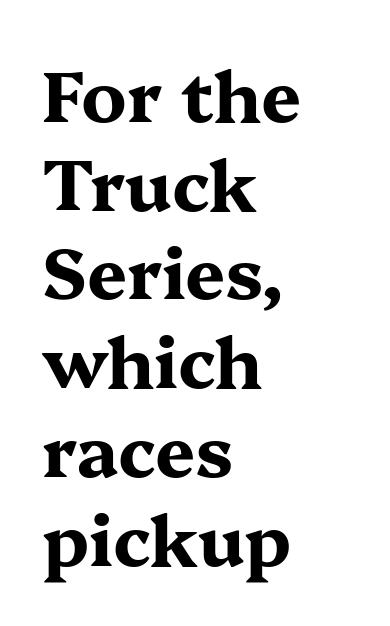
The lettering stays uniformly vertical, giving the passage a roman look. Honestly, the row spacing looks completely unremarkable. Little horizontal feet cap the strokes, marking this as serif type. The area under the type is left untouched.
